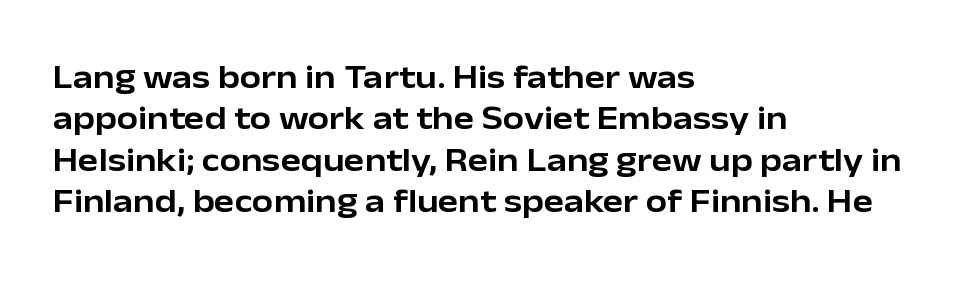
The letters stand upright; this is a roman face. What kind of face is this? One without serifs — a sans. These lines are rendered in a variable-pitch font. The strip under each line holds only bare page. Is the letter spacing exaggerated? No — it looks like the ordinary default.
